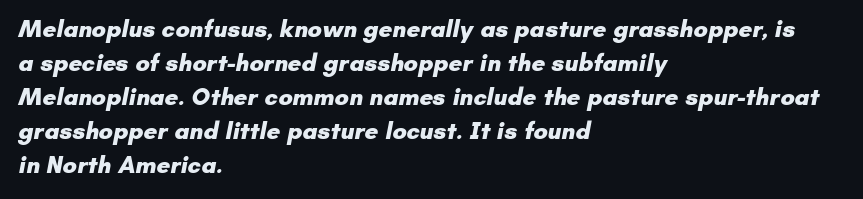
Q: Is the text bold? A: Yes.
Q: Is the text underlined? A: No.
Q: How is the paragraph aligned? A: Left-aligned.
Q: Is the spacing between letters normal or unusually wide? A: Normal.
Q: Is the spacing between lines tight, normal or loose? A: Normal.
